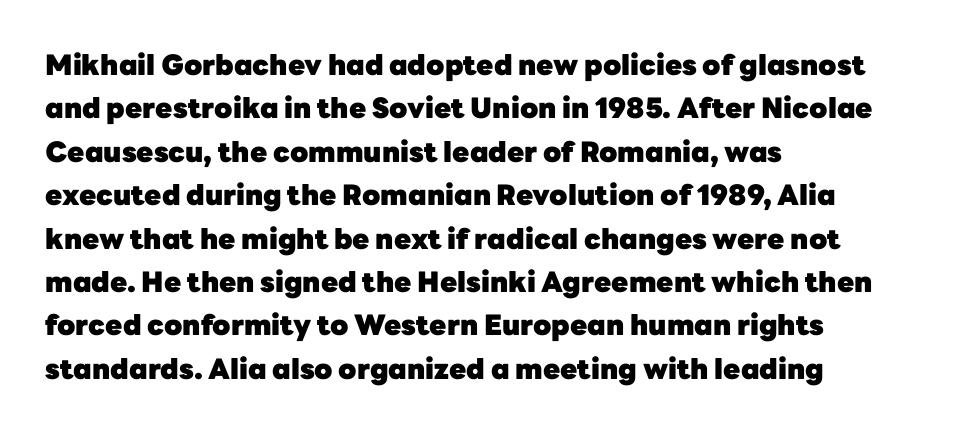
{"serif": "no", "italic": "no", "bold": "yes", "weight": "heavy", "width": "normal", "stroke_contrast": "low", "x_height": "medium", "monospaced": "no", "underline": "no", "align": "left", "line_spacing": "normal", "line_spacing_ratio": 1.55, "letter_spacing": "normal", "letter_spacing_em": 0.0, "glyph_px": 28}
